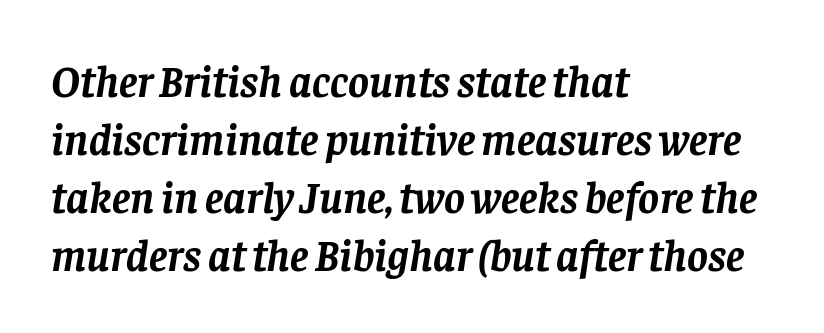
Slant detected: the letters are inclined. The line-height multiplier appears to be the usual default. Compared with an ordinary text face, these strokes are far heavier — a full bold. This rendering uses left alignment, leaving the right contour irregular.
